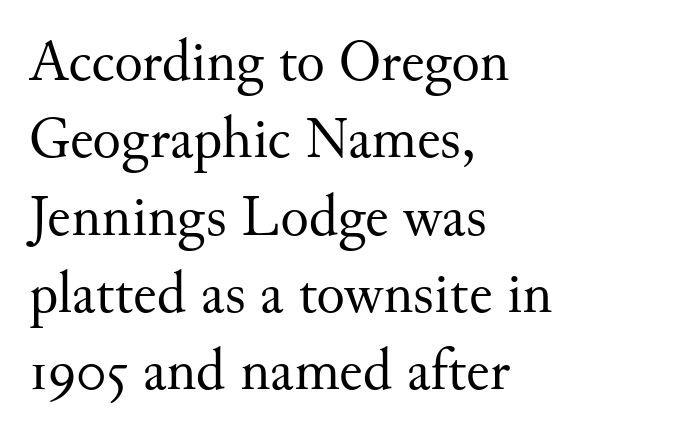
Each letter's strokes conclude with small projecting serifs. If you drew a line through each stem, it would be perfectly vertical. Characters follow at the spacing the type designer built in. Lines of text with bare space underneath. The passage shown is typed in a proportional face where columns would drift. Summary of vertical rhythm: regular, with standard interline spacing.
